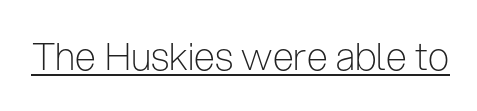
The image shows 38 px light, condensed sans-serif type, upright; set normal letter spacing, underlined; low stroke contrast and a medium x-height.
